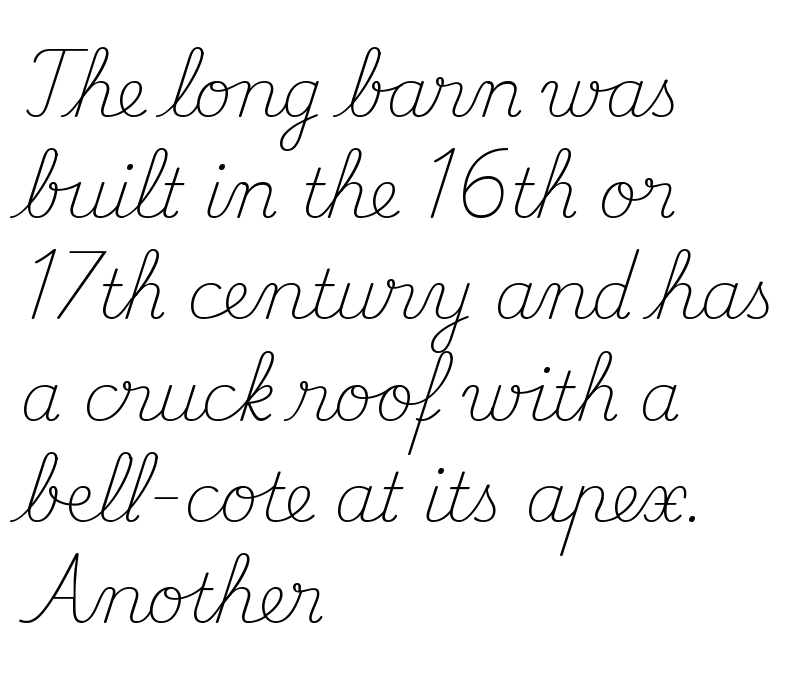
{"serif": "yes", "bold": "no", "weight": "light", "width": "normal", "stroke_contrast": "medium", "x_height": "small", "monospaced": "no", "underline": "no", "align": "left", "line_spacing": "normal", "line_spacing_ratio": 1.51, "letter_spacing": "normal", "letter_spacing_em": 0.0, "glyph_px": 67}
